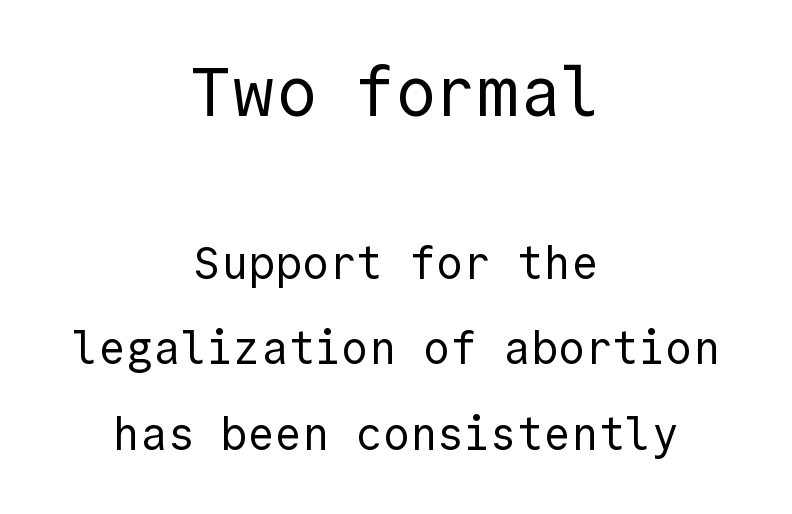
The image shows 68 px regular-weight sans-serif type, upright, monospaced; set centered, loose line spacing (1.9x), normal letter spacing, not underlined; the first (top) block is 1.51x larger; a medium x-height.
